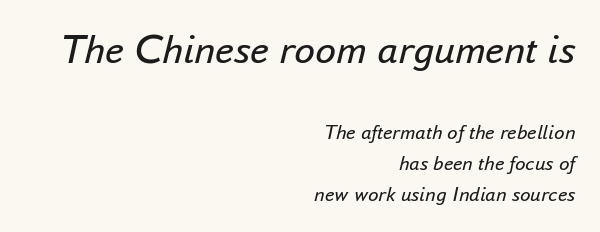
{"italic": "yes", "lean": "right", "slant_degrees": 16, "bold": "no", "weight": "regular", "width": "normal", "stroke_contrast": "low", "x_height": "small", "monospaced": "no", "underline": "no", "align": "right", "line_spacing": "normal", "line_spacing_ratio": 1.47, "letter_spacing": "normal", "letter_spacing_em": 0.0, "larger_block": "first", "size_ratio": 2.0, "glyph_px": 42}
